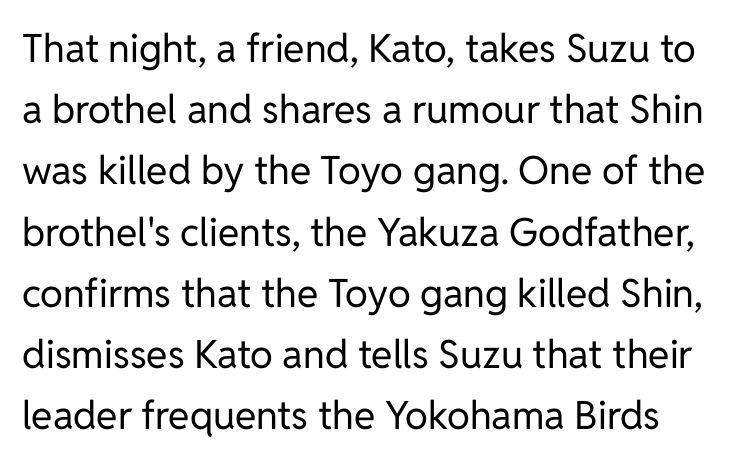
The image shows 39 px regular-weight sans-serif type, upright; set normal line spacing (1.57x), normal letter spacing, not underlined; low stroke contrast and a medium x-height.
